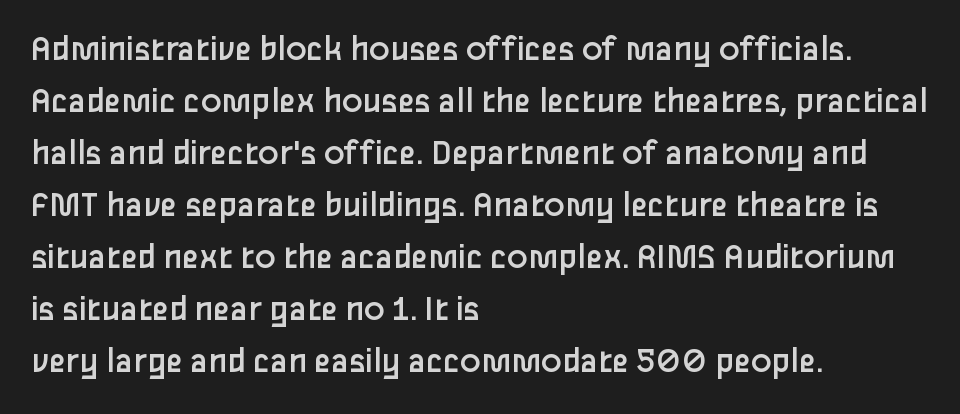
These lines are rendered in a variable-pitch font. This rendering uses left alignment, leaving the right contour irregular. Weight class: somewhere from thin through regular. The rendering keeps characters at their native spacing.
